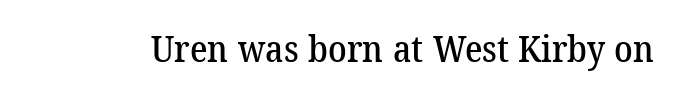
{"serif": "yes", "width": "normal", "stroke_contrast": "low", "x_height": "medium", "monospaced": "no", "underline": "no", "letter_spacing": "normal", "letter_spacing_em": 0.0, "glyph_px": 37}
